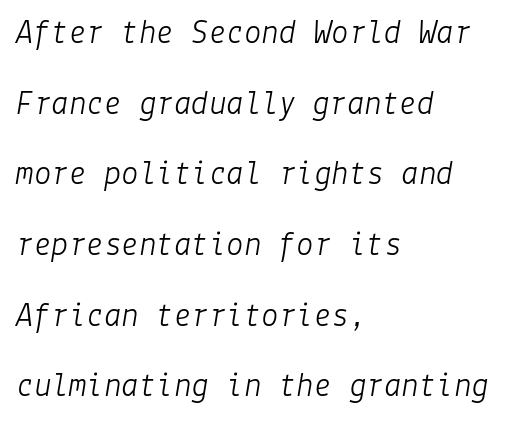
Q: Is the text bold? A: No.
Q: Is the text italic (slanted)? A: Yes, it leans right by about 9 degrees.
Q: Is the text underlined? A: No.
Q: How is the paragraph aligned? A: Left-aligned.
Q: Is the spacing between letters normal or unusually wide? A: Normal.
Q: Is the spacing between lines tight, normal or loose? A: Loose.
Q: Width (condensed, normal, or wide)? A: Normal.
Q: Stroke contrast? A: Low.
Q: x-height? A: Medium.
